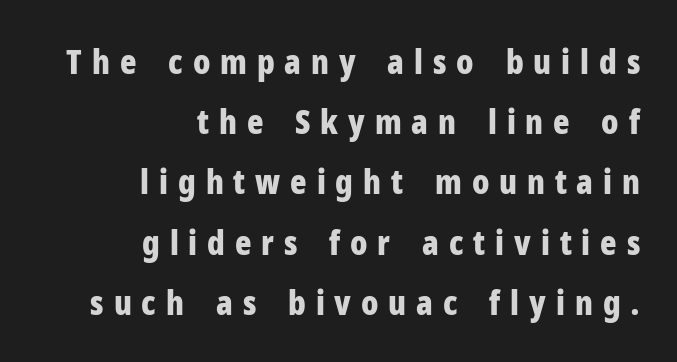
This is sans-serif lettering, the kind often seen on screens and signage. Anything drawn beneath the words? Only blank space. Vertical strokes here are truly vertical. Caption: expanded tracking, letters set apart. The rendering uses natural spacing where letterforms have individual widths.
